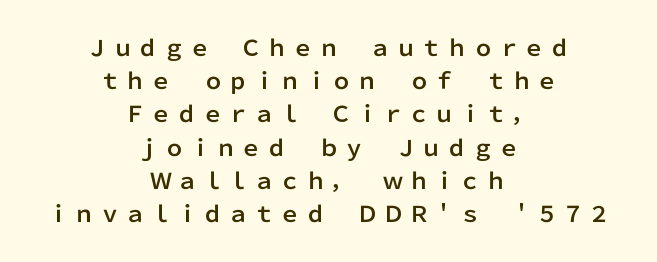
{"italic": "no", "underline": "no", "align": "center", "line_spacing": "normal", "line_spacing_ratio": 1.51, "glyph_px": 22}
